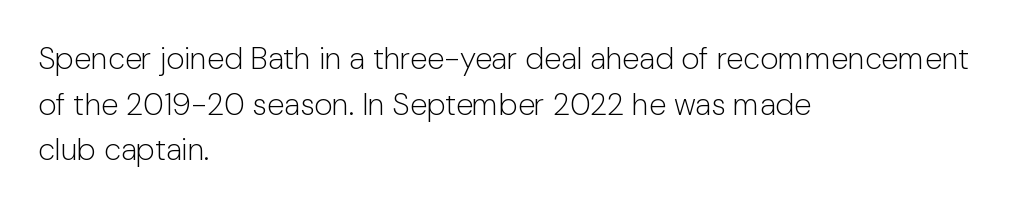
This reads as an unemphasized weight, regular at the heaviest. In CSS terms this would be text-align: left. This rendering leaves character spacing at its baseline value. Vertical spacing — default.
